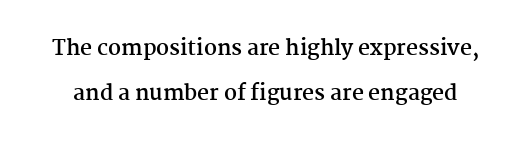
Q: Is the text bold? A: Yes.
Q: Is the text italic (slanted)? A: No, it is upright.
Q: Is the text underlined? A: No.
Q: Is the spacing between letters normal or unusually wide? A: Normal.
Q: Is the spacing between lines tight, normal or loose? A: Loose.
